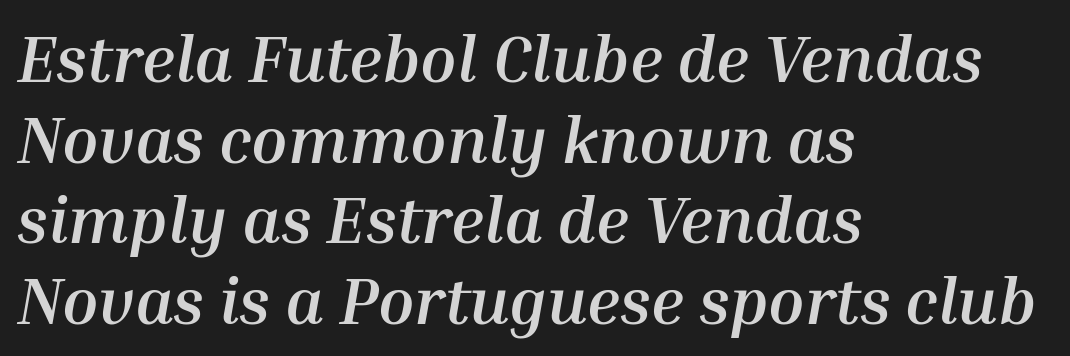
Q: Is the text bold? A: Yes.
Q: Is the text italic (slanted)? A: Yes, it leans right by about 10 degrees.
Q: Is the text underlined? A: No.
Q: How is the paragraph aligned? A: Left-aligned.
Q: Is the spacing between letters normal or unusually wide? A: Normal.
Q: Width (condensed, normal, or wide)? A: Normal.
Q: Stroke contrast? A: Medium.
Q: x-height? A: Medium.
Q: Monospaced? A: No.
